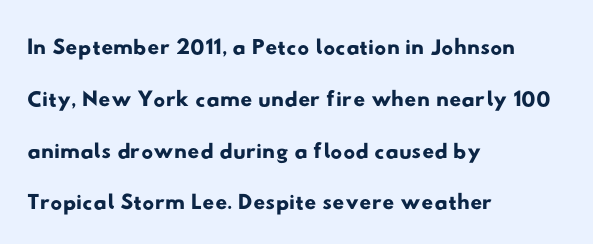
{"serif": "no", "width": "wide", "stroke_contrast": "low", "x_height": "small", "monospaced": "no", "underline": "no", "align": "left", "line_spacing": "normal", "line_spacing_ratio": 1.57, "letter_spacing": "normal", "letter_spacing_em": 0.0, "glyph_px": 33}
